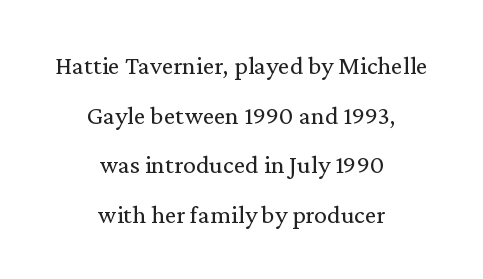
The image shows 26 px text type, upright; set centered, loose line spacing (1.91x), normal letter spacing, not underlined.
